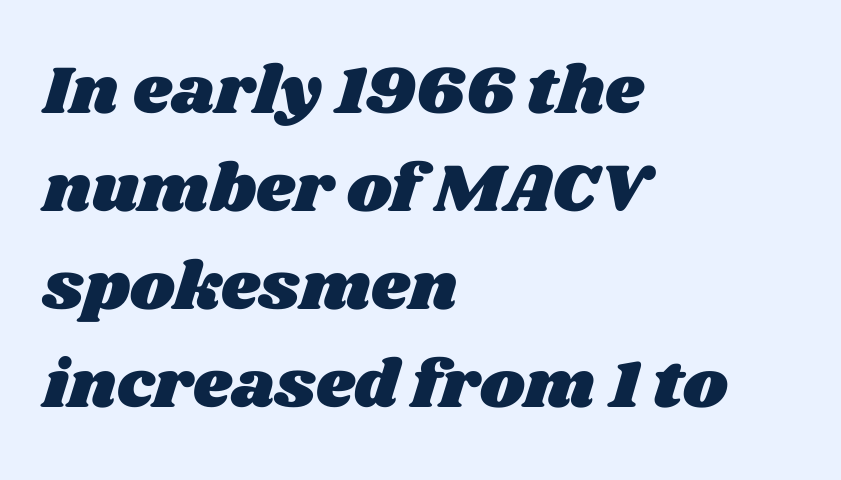
Q: Is the text underlined? A: No.
Q: How is the paragraph aligned? A: Left-aligned.
Q: Is the spacing between letters normal or unusually wide? A: Normal.
Q: Is the spacing between lines tight, normal or loose? A: Normal.
Q: Width (condensed, normal, or wide)? A: Wide.
Q: Stroke contrast? A: Medium.
Q: x-height? A: Large.
Q: Monospaced? A: No.
